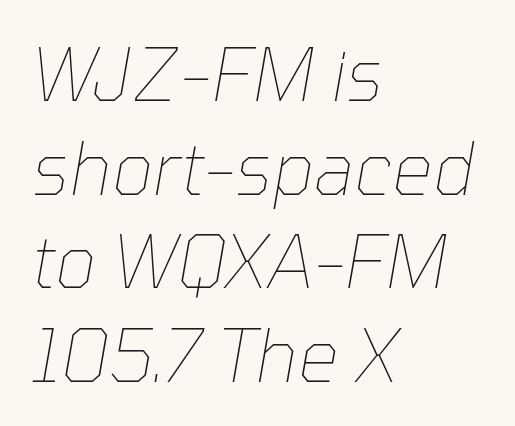
{"italic": "yes", "lean": "right", "slant_degrees": 10, "bold": "no", "weight": "thin", "width": "normal", "stroke_contrast": "low", "x_height": "medium", "monospaced": "no", "underline": "no", "align": "left", "line_spacing": "normal", "line_spacing_ratio": 1.3, "letter_spacing": "normal", "letter_spacing_em": 0.0, "glyph_px": 72}
